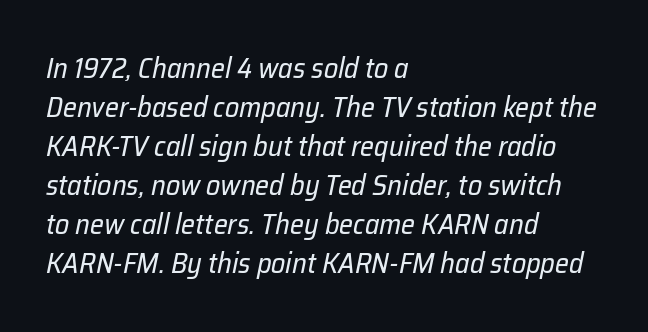
Q: Is the text bold? A: No.
Q: Is the text italic (slanted)? A: Yes, it leans right by about 12 degrees.
Q: Is the text underlined? A: No.
Q: How is the paragraph aligned? A: Left-aligned.
Q: Is the spacing between letters normal or unusually wide? A: Normal.
Q: Is the spacing between lines tight, normal or loose? A: Normal.
Q: Width (condensed, normal, or wide)? A: Normal.
Q: Stroke contrast? A: Low.
Q: x-height? A: Medium.
Q: Monospaced? A: No.
